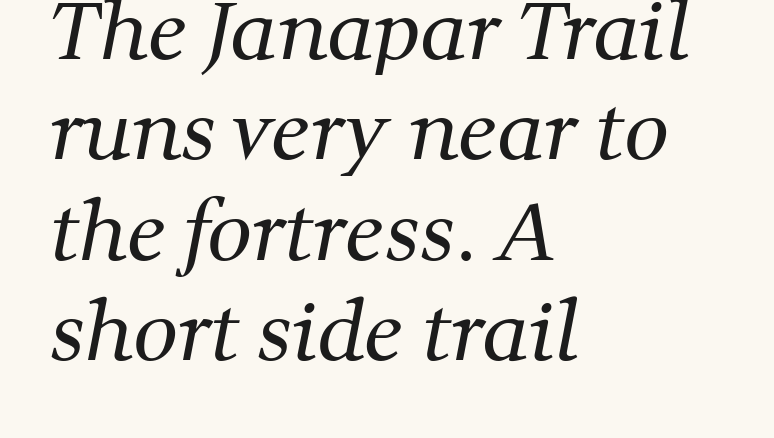
Q: Is the text bold? A: No.
Q: Is the typeface a serif or a sans-serif typeface? A: Serif.
Q: Is the text underlined? A: No.
Q: How is the paragraph aligned? A: Left-aligned.
Q: Is the spacing between letters normal or unusually wide? A: Normal.
Q: Is the spacing between lines tight, normal or loose? A: Normal.
Q: Width (condensed, normal, or wide)? A: Normal.
Q: Stroke contrast? A: Medium.
Q: x-height? A: Medium.
Q: Monospaced? A: No.
